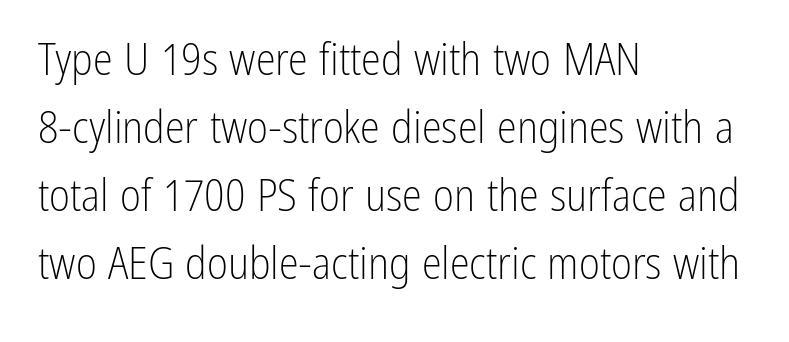
Do the letters lean? They stand straight. Underlining? Definitely not there. The paragraph shown leans on its left margin. Weight: not bold — regular or lighter.
